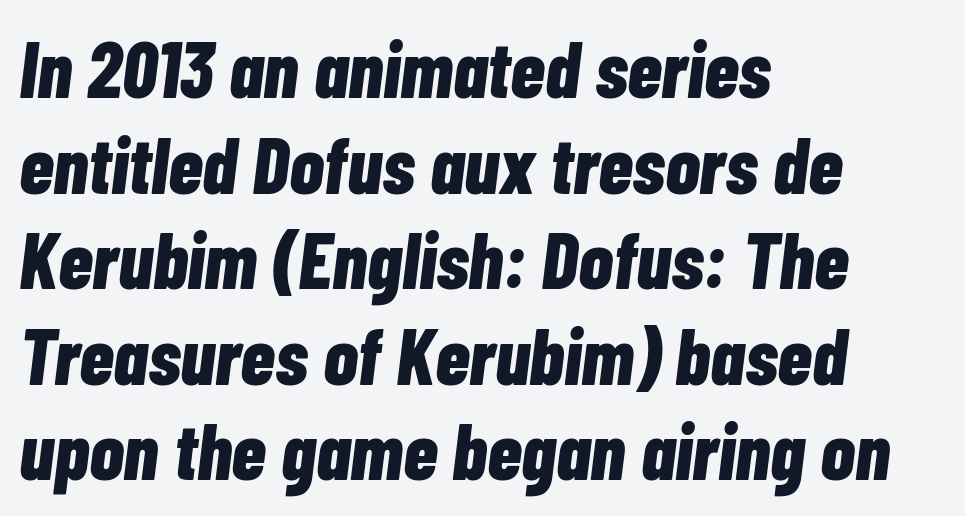
The image shows 79 px bold, condensed type, italic (leaning right); set left-aligned, line spacing 1.21x, normal letter spacing, not underlined; low stroke contrast and a medium x-height.
